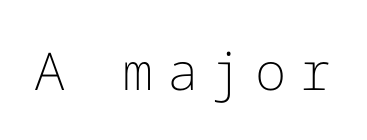
Underlining? Definitely not there. Students, note that the glyphs here are deliberately spaced far apart. Posture: upright roman. I'd call this a sans setting — the letters go barefoot. The font is comparable to plain body text, perhaps lighter.
